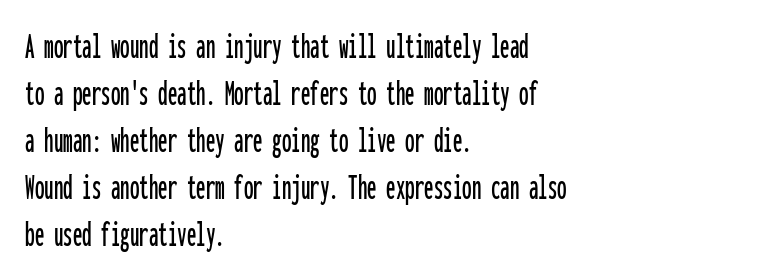
Q: Is the text italic (slanted)? A: No, it is upright.
Q: Is the typeface a serif or a sans-serif typeface? A: Sans-serif.
Q: Is the text underlined? A: No.
Q: How is the paragraph aligned? A: Left-aligned.
Q: Is the spacing between letters normal or unusually wide? A: Normal.
Q: Width (condensed, normal, or wide)? A: Condensed.
Q: Stroke contrast? A: Low.
Q: x-height? A: Medium.
Q: Monospaced? A: Yes.
